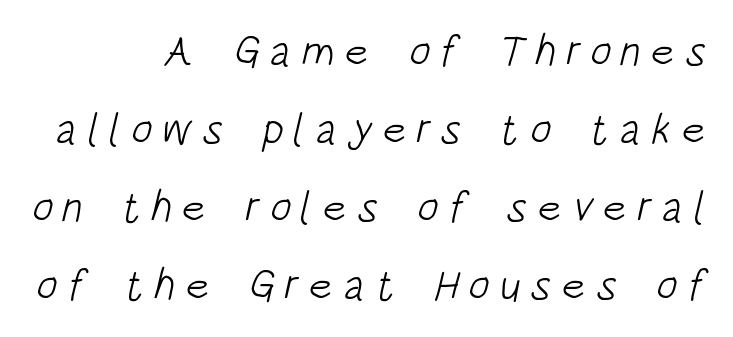
The image shows 44 px light, condensed sans-serif type; set right-aligned, line spacing 1.77x, unusually wide letter spacing (+0.22 em), not underlined; low stroke contrast and a large x-height.
